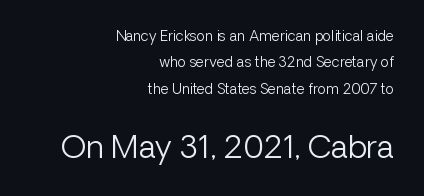
{"serif": "no", "italic": "no", "bold": "no", "weight": "light", "width": "normal", "stroke_contrast": "low", "x_height": "medium", "monospaced": "no", "underline": "no", "align": "right", "line_spacing_ratio": 1.88, "letter_spacing": "normal", "letter_spacing_em": 0.0, "larger_block": "second", "size_ratio": 2.21, "glyph_px": 31}
